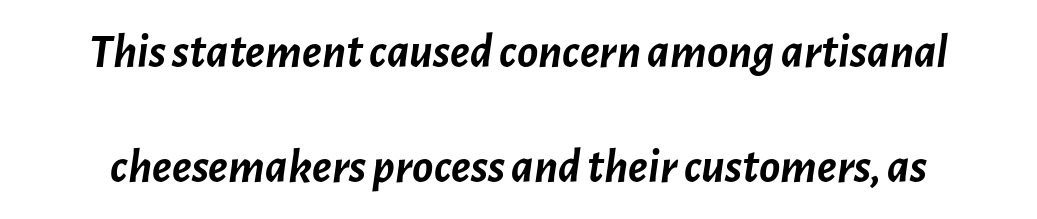
The image shows 49 px semibold type, italic (leaning right); set loose line spacing (2.34x), normal letter spacing, not underlined; low stroke contrast and a medium x-height.
